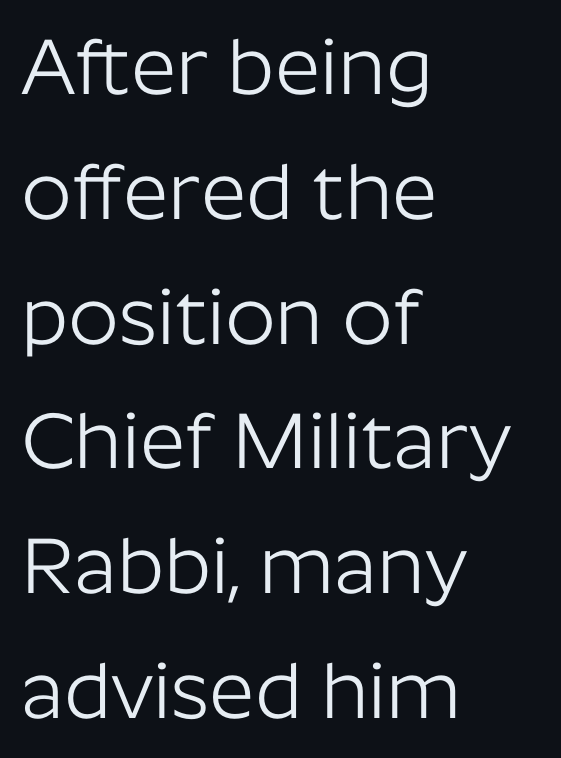
Q: Is the text bold? A: No.
Q: Is the text italic (slanted)? A: No, it is upright.
Q: Is the typeface a serif or a sans-serif typeface? A: Sans-serif.
Q: Is the text underlined? A: No.
Q: How is the paragraph aligned? A: Left-aligned.
Q: Is the spacing between letters normal or unusually wide? A: Normal.
Q: Is the spacing between lines tight, normal or loose? A: Normal.
Q: Width (condensed, normal, or wide)? A: Normal.
Q: Stroke contrast? A: Low.
Q: x-height? A: Medium.
Q: Monospaced? A: No.
